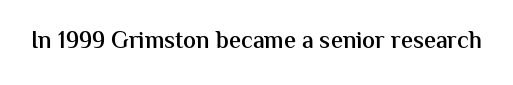
{"italic": "no", "bold": "semi", "underline": "no", "letter_spacing": "normal", "letter_spacing_em": 0.0, "glyph_px": 24}
